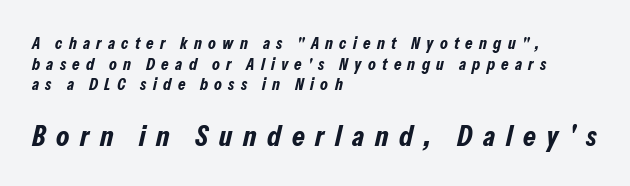
{"italic": "yes", "lean": "right", "slant_degrees": 13, "bold": "yes", "weight": "bold", "width": "condensed", "stroke_contrast": "low", "x_height": "medium", "monospaced": "no", "underline": "no", "align": "left", "line_spacing_ratio": 1.21, "letter_spacing": "wide", "letter_spacing_em": 0.37, "larger_block": "second", "size_ratio": 1.71, "glyph_px": 29}
